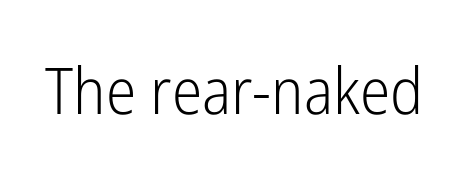
{"serif": "no", "italic": "no", "bold": "no", "weight": "light", "width": "condensed", "stroke_contrast": "low", "x_height": "medium", "monospaced": "no", "underline": "no", "letter_spacing": "normal", "letter_spacing_em": 0.0, "glyph_px": 64}
